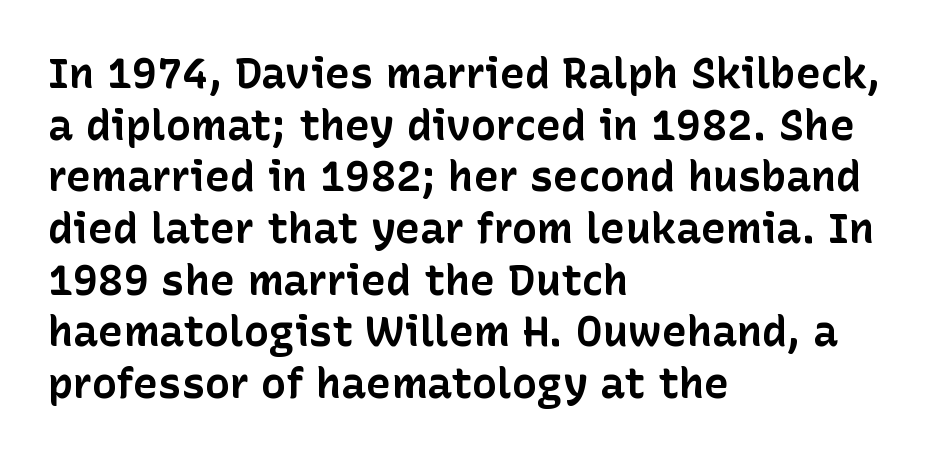
{"serif": "no", "italic": "no", "bold": "yes", "weight": "bold", "width": "normal", "stroke_contrast": "low", "x_height": "medium", "monospaced": "no", "underline": "no", "align": "left", "line_spacing_ratio": 1.23, "letter_spacing": "normal", "letter_spacing_em": 0.0, "glyph_px": 42}
